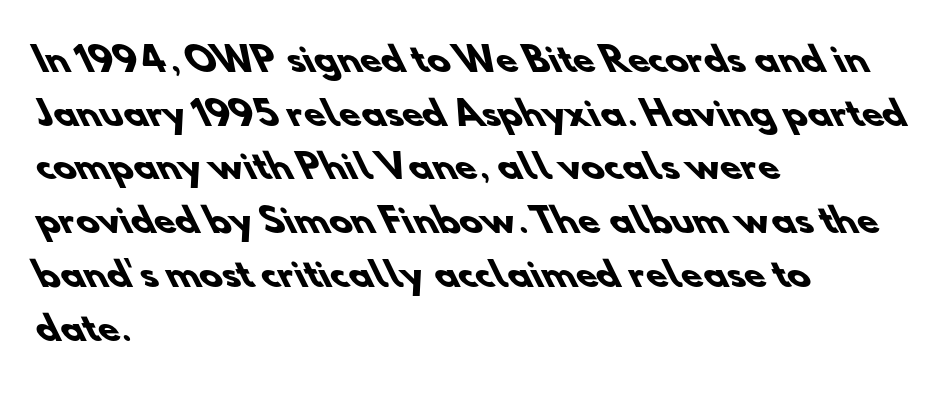
The image shows 34 px heavy sans-serif type; set left-aligned, normal line spacing (1.58x), normal letter spacing, not underlined; low stroke contrast and a small x-height.
